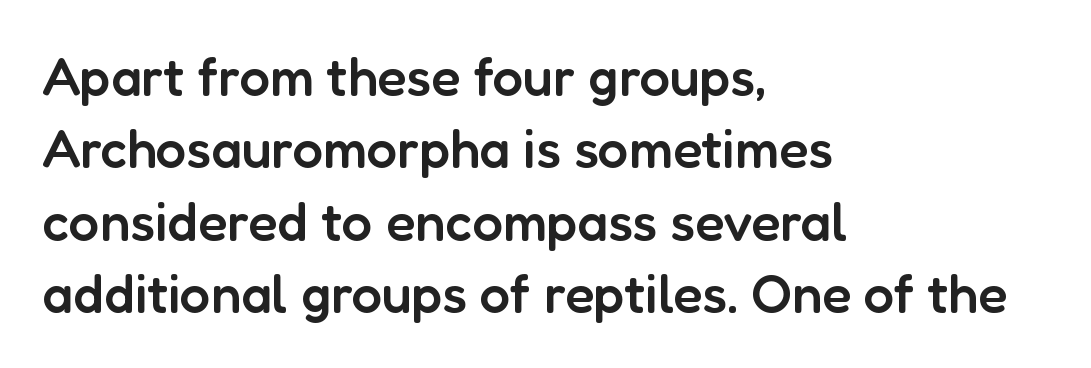
Proportional: the letters do not fall into vertical columns. The strokes are fattened partway — semibold, not bold. The letterforms sit shoulder to shoulder at normal distance. The lettering stays uniformly vertical, giving the passage a roman look.
